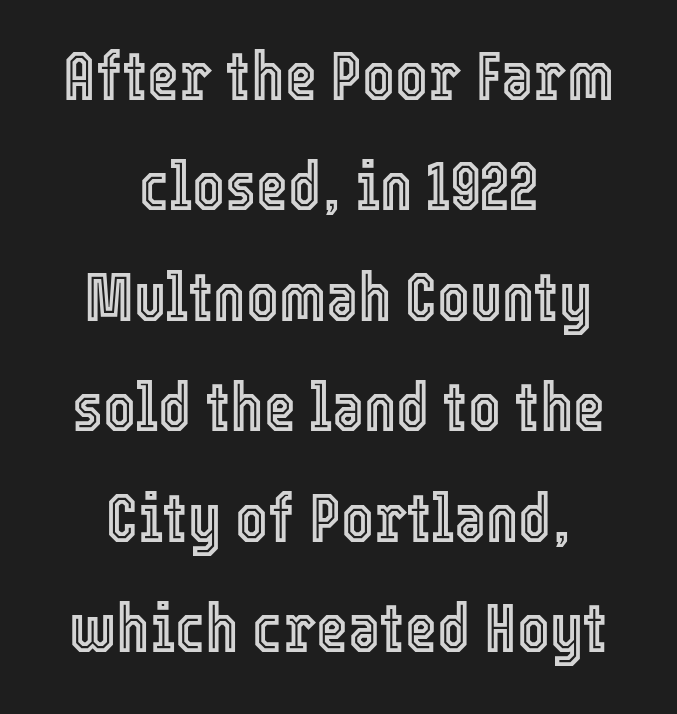
{"italic": "no", "width": "condensed", "x_height": "medium", "monospaced": "no", "underline": "no", "align": "center", "line_spacing": "normal", "line_spacing_ratio": 1.6, "letter_spacing": "normal", "letter_spacing_em": 0.0, "glyph_px": 69}
